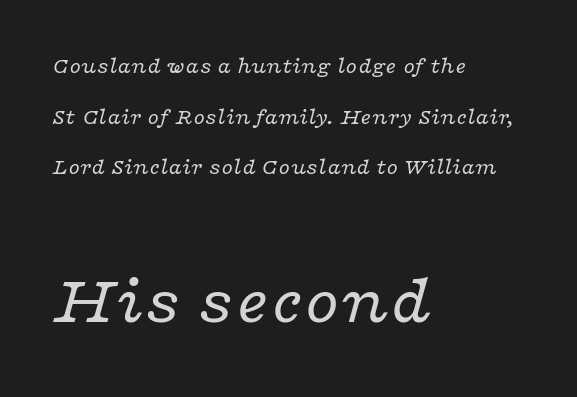
Q: Is the text bold? A: No.
Q: Is the text italic (slanted)? A: Yes, it leans right by about 16 degrees.
Q: Is the typeface a serif or a sans-serif typeface? A: Serif.
Q: Is the text underlined? A: No.
Q: How is the paragraph aligned? A: Left-aligned.
Q: Is the spacing between letters normal or unusually wide? A: Normal.
Q: Is the spacing between lines tight, normal or loose? A: Loose.
Q: Which block of text is set in a larger size, the first (top) or the second (bottom)? A: The second (bottom) one.
Q: Width (condensed, normal, or wide)? A: Wide.
Q: Stroke contrast? A: Low.
Q: x-height? A: Medium.
Q: Monospaced? A: No.
